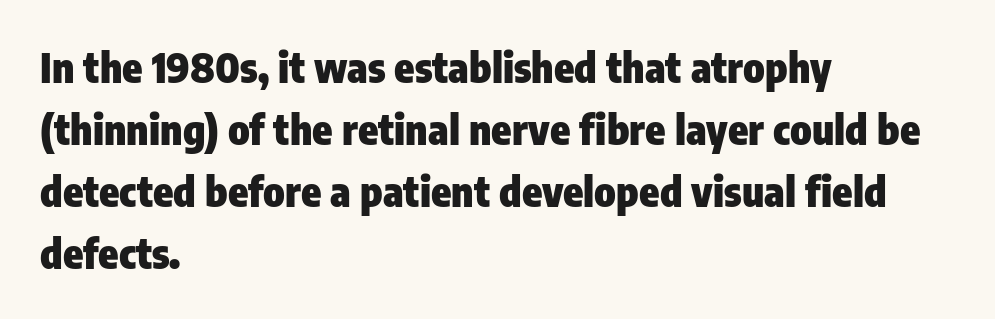
The image shows 41 px heavy, condensed sans-serif type, upright; set left-aligned, normal line spacing (1.51x), normal letter spacing, not underlined; low stroke contrast and a medium x-height.
